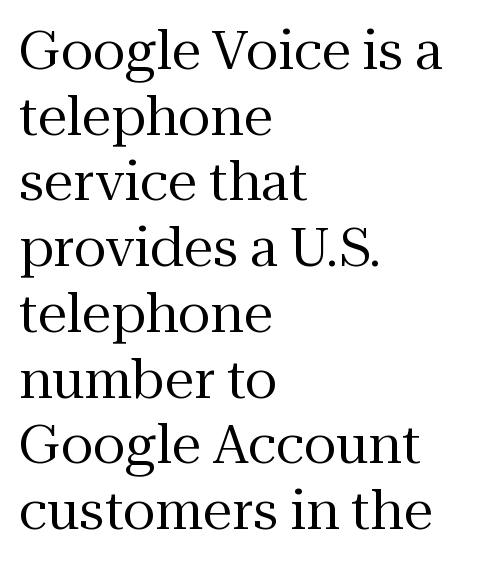
Q: Is the text bold? A: No.
Q: Is the text italic (slanted)? A: No, it is upright.
Q: Is the typeface a serif or a sans-serif typeface? A: Serif.
Q: Is the text underlined? A: No.
Q: How is the paragraph aligned? A: Left-aligned.
Q: Is the spacing between letters normal or unusually wide? A: Normal.
Q: Width (condensed, normal, or wide)? A: Normal.
Q: Stroke contrast? A: Medium.
Q: x-height? A: Medium.
Q: Monospaced? A: No.
